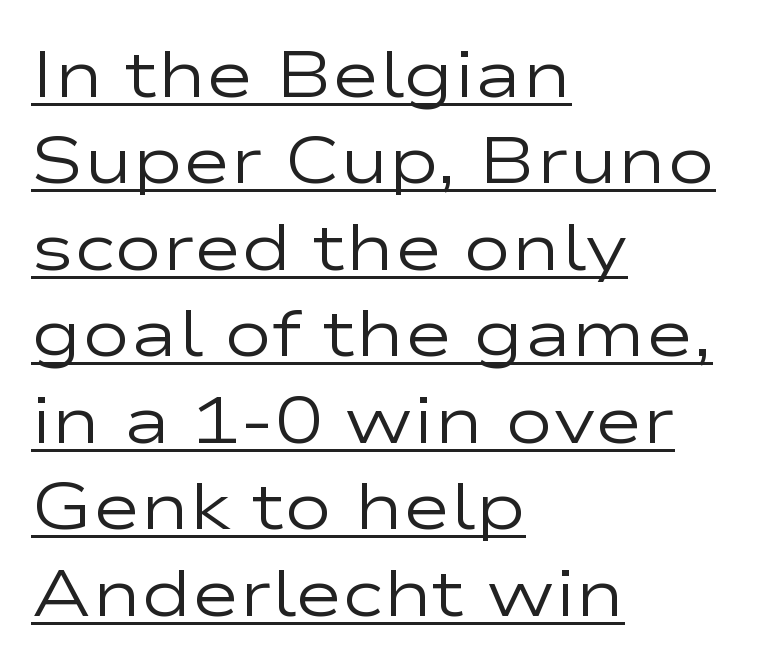
The image shows 65 px regular-weight, wide sans-serif type, upright; set left-aligned, normal line spacing (1.33x), normal letter spacing, underlined; low stroke contrast and a medium x-height.
